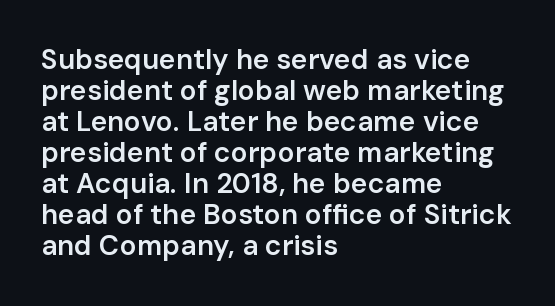
{"serif": "no", "italic": "no", "bold": "semi", "weight": "semibold", "width": "normal", "stroke_contrast": "low", "x_height": "medium", "monospaced": "no", "underline": "no", "align": "left", "line_spacing": "tight", "line_spacing_ratio": 1.11, "letter_spacing": "normal", "letter_spacing_em": 0.0, "glyph_px": 28}
